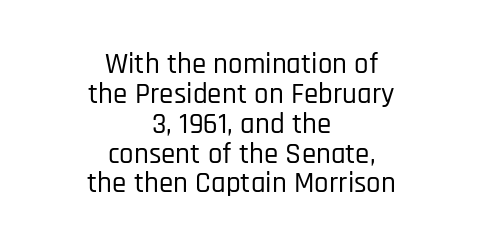
The image shows 29 px condensed sans-serif type, upright; set centered, tight line spacing (1.03x), normal letter spacing, not underlined; low stroke contrast and a large x-height.
